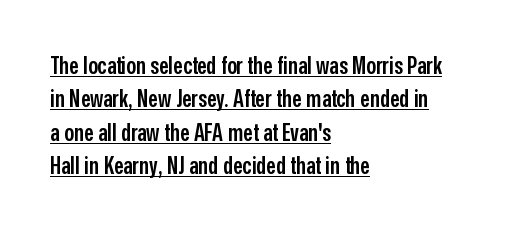
Rendered with straight, roman letterforms. Which margin do the lines hug? The left one — the right edge is uneven. Typesetter's note: demi weight, one step under bold. The leading is moderate, giving the passage an even texture. Honestly, the letter spacing is just normal — you wouldn't notice it.
